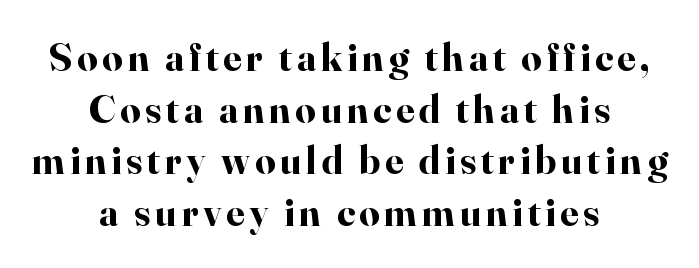
{"serif": "yes", "italic": "no", "bold": "yes", "weight": "bold", "width": "normal", "stroke_contrast": "high", "x_height": "small", "monospaced": "no", "underline": "no", "align": "center", "line_spacing": "normal", "line_spacing_ratio": 1.29, "glyph_px": 40}
